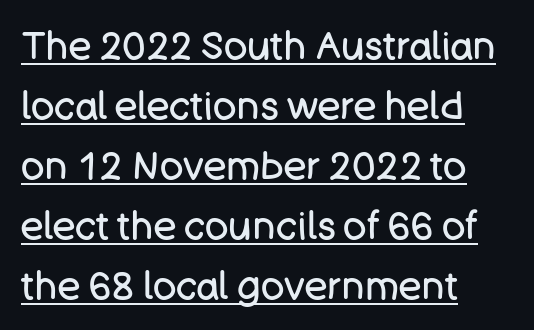
{"serif": "no", "italic": "no", "bold": "no", "weight": "regular", "width": "normal", "stroke_contrast": "low", "x_height": "large", "monospaced": "no", "underline": "yes", "align": "left", "line_spacing": "normal", "line_spacing_ratio": 1.54, "letter_spacing": "normal", "letter_spacing_em": 0.0, "glyph_px": 39}
